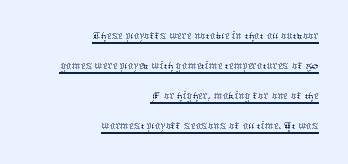
{"italic": "no", "bold": "no", "underline": "yes", "align": "right", "line_spacing": "tight", "line_spacing_ratio": 1.11, "letter_spacing": "normal", "letter_spacing_em": 0.0, "glyph_px": 27}
